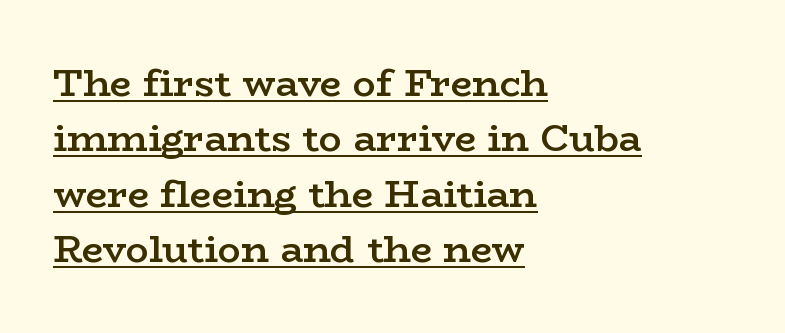
Q: Is the text bold? A: Semi-bold.
Q: Is the text italic (slanted)? A: No, it is upright.
Q: Is the typeface a serif or a sans-serif typeface? A: Serif.
Q: Is the text underlined? A: Yes.
Q: How is the paragraph aligned? A: Left-aligned.
Q: Is the spacing between letters normal or unusually wide? A: Normal.
Q: Is the spacing between lines tight, normal or loose? A: Normal.
Q: Width (condensed, normal, or wide)? A: Wide.
Q: Stroke contrast? A: Low.
Q: x-height? A: Medium.
Q: Monospaced? A: No.
